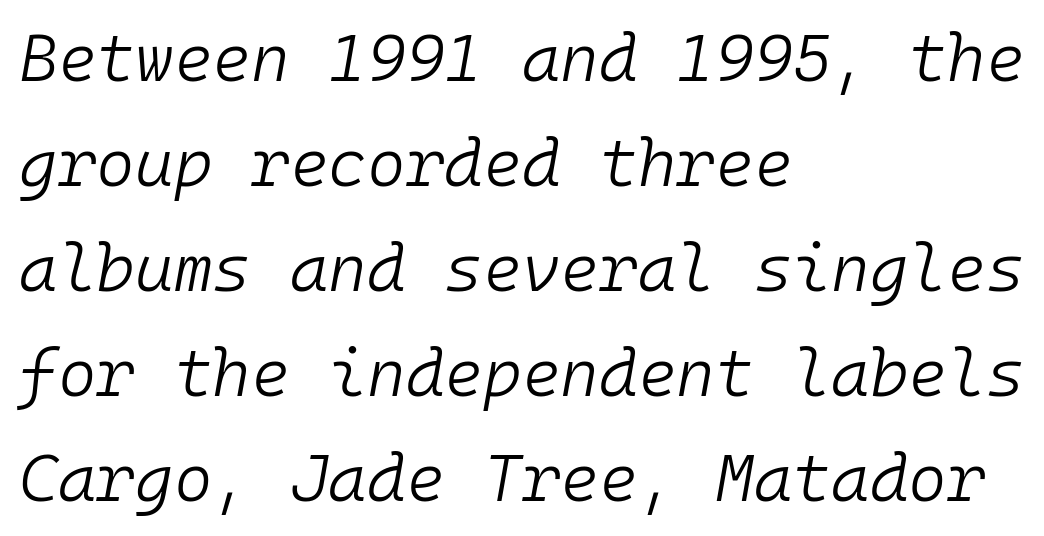
The image shows 66 px light type, italic (leaning right), monospaced; set left-aligned, normal line spacing (1.59x), normal letter spacing, not underlined; low stroke contrast and a medium x-height.
